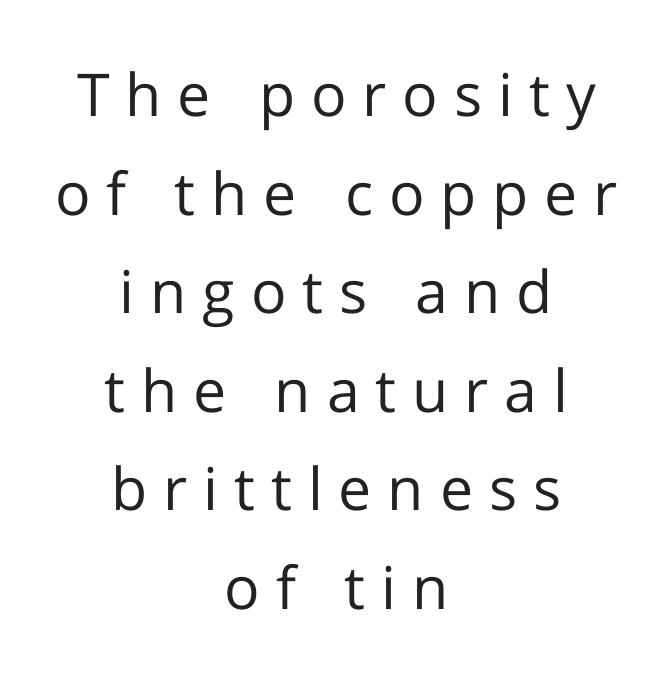
{"serif": "no", "italic": "no", "bold": "no", "weight": "regular", "width": "normal", "stroke_contrast": "low", "x_height": "medium", "monospaced": "no", "underline": "no", "align": "center", "line_spacing": "normal", "line_spacing_ratio": 1.67, "letter_spacing": "wide", "letter_spacing_em": 0.27, "glyph_px": 59}
